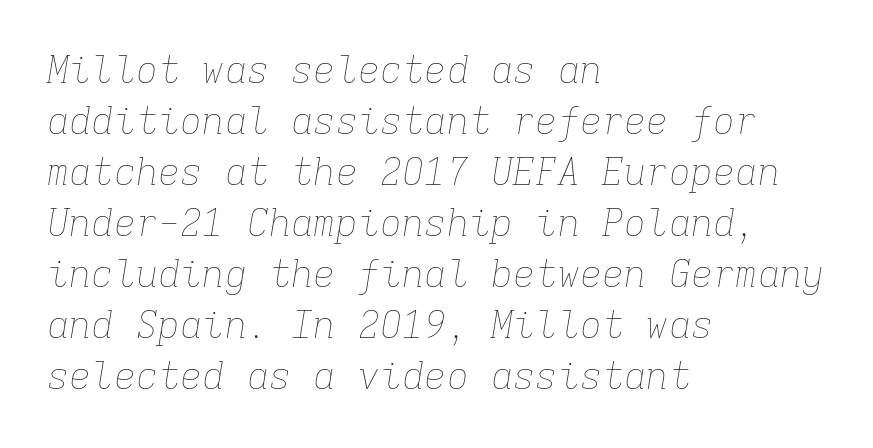
The image shows 37 px thin type, italic (leaning right), monospaced; set left-aligned, normal line spacing (1.38x), normal letter spacing, not underlined; low stroke contrast and a medium x-height.
